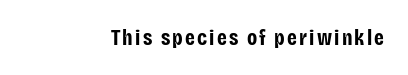
Q: Is the text bold? A: Yes.
Q: Is the text italic (slanted)? A: No, it is upright.
Q: Is the text underlined? A: No.
